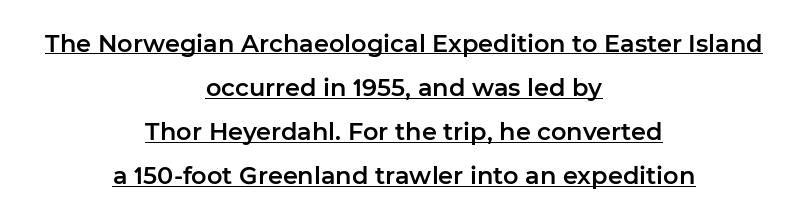
{"italic": "no", "underline": "yes", "align": "center", "line_spacing_ratio": 1.84, "letter_spacing": "normal", "letter_spacing_em": 0.0, "glyph_px": 24}
